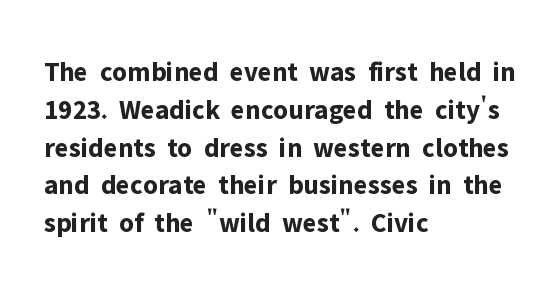
{"serif": "no", "italic": "no", "bold": "yes", "weight": "bold", "width": "normal", "stroke_contrast": "low", "x_height": "medium", "monospaced": "no", "underline": "no", "align": "left", "line_spacing": "normal", "line_spacing_ratio": 1.35, "letter_spacing": "normal", "letter_spacing_em": 0.0, "glyph_px": 28}
